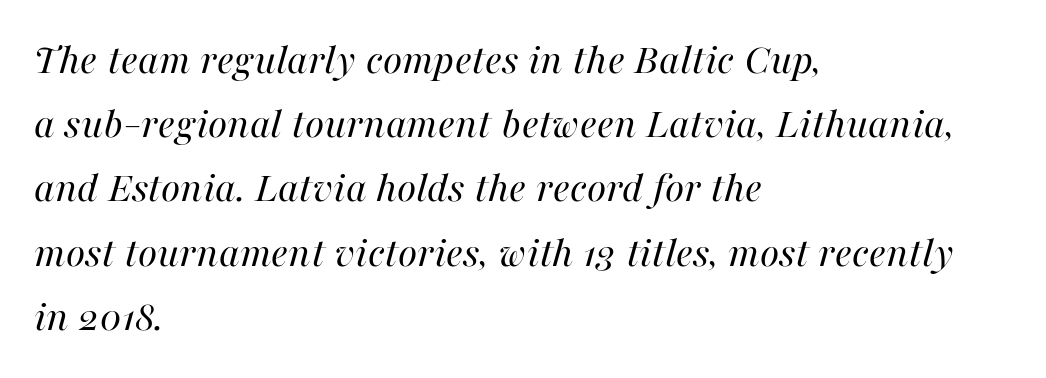
An italicized treatment has been applied to the whole sample. The lines in this sample share a left origin and differ only in where they stop. Varying glyph widths throughout — classic text-font behaviour. Unmarked baselines from the first word to the last.
